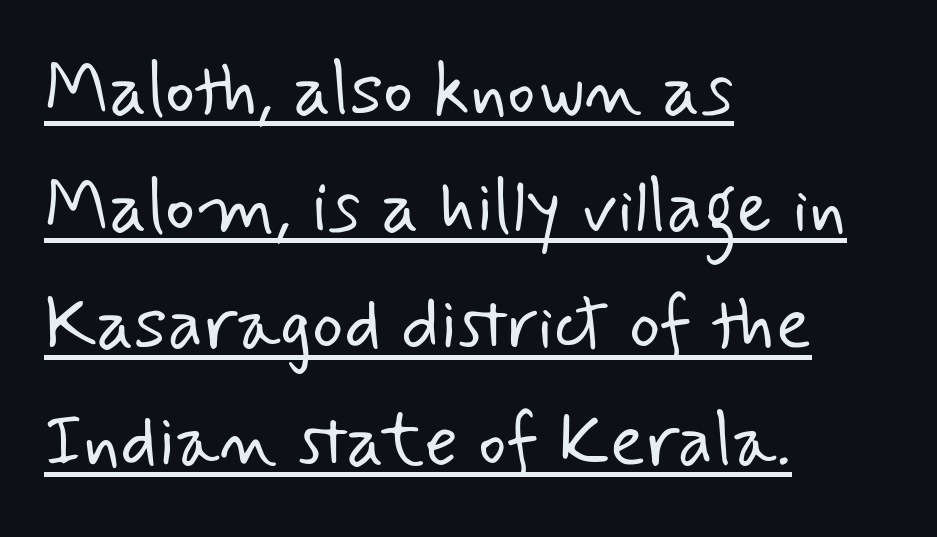
{"serif": "no", "bold": "no", "weight": "light", "width": "normal", "stroke_contrast": "low", "x_height": "small", "monospaced": "no", "underline": "yes", "align": "left", "line_spacing": "normal", "line_spacing_ratio": 1.58, "letter_spacing": "normal", "letter_spacing_em": 0.0, "glyph_px": 74}
